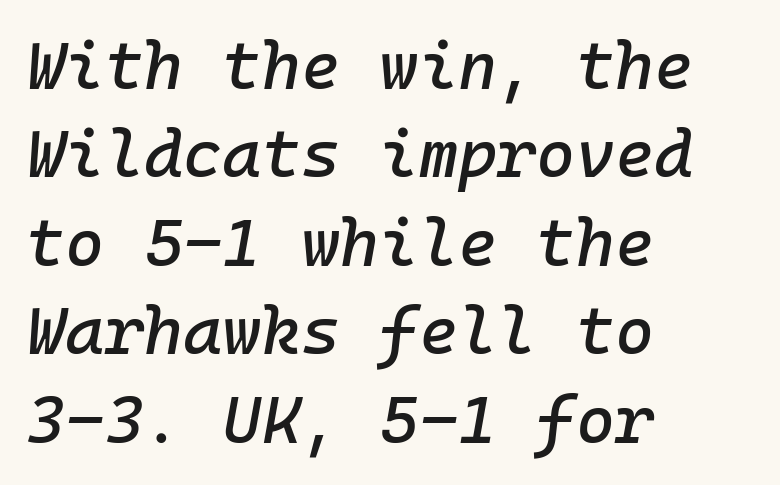
Q: Is the text italic (slanted)? A: Yes, it leans right by about 10 degrees.
Q: Is the text underlined? A: No.
Q: How is the paragraph aligned? A: Left-aligned.
Q: Is the spacing between letters normal or unusually wide? A: Normal.
Q: Is the spacing between lines tight, normal or loose? A: Normal.
Q: Width (condensed, normal, or wide)? A: Normal.
Q: Stroke contrast? A: Low.
Q: x-height? A: Medium.
Q: Monospaced? A: Yes.
